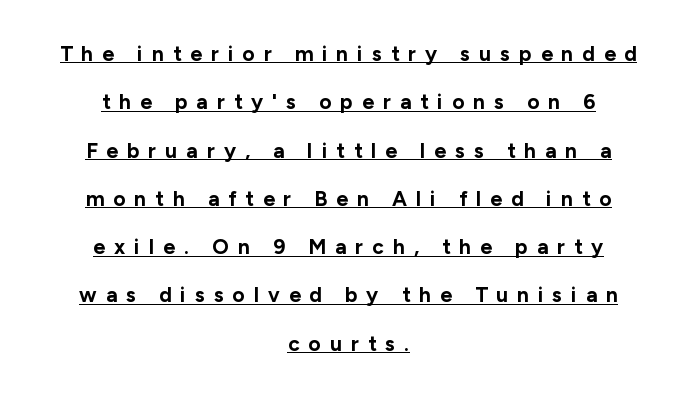
The tracking reads as deliberately expanded to a designer's eye. Widely set lines give the paragraph a tall, airy silhouette. Vertical strokes here are truly vertical. Teacher's note: observe the equal gaps on both sides — that is centered alignment. The font is running at its bold setting. The passage shown is underscored from start to finish.
